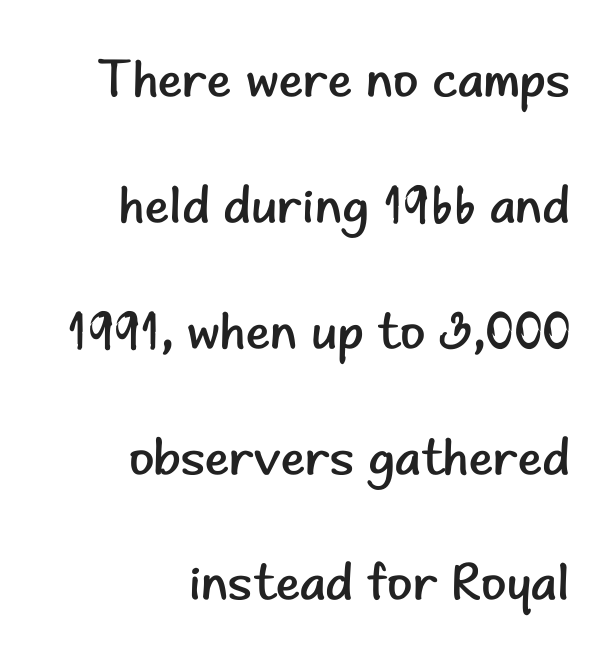
Here the designer chose a conventional face with non-uniform glyph widths. Plain, unruled lines of type. Stroke thickness stays within the range of a standard reading face or lighter. How would I describe the line gaps? Wide and relaxed. Serifs: no, the terminals of the letterforms are clean.
